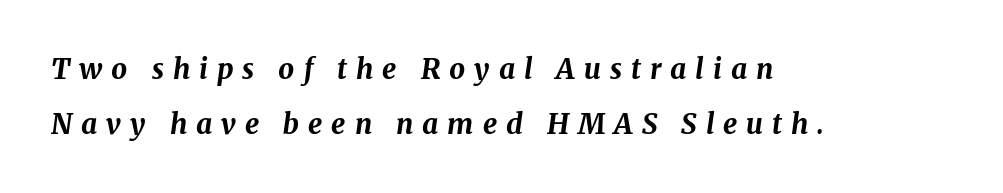
The image shows 28 px bold type, italic (leaning right); set left-aligned, loose line spacing (1.96x), unusually wide letter spacing (+0.32 em), not underlined; medium stroke contrast and a medium x-height.
